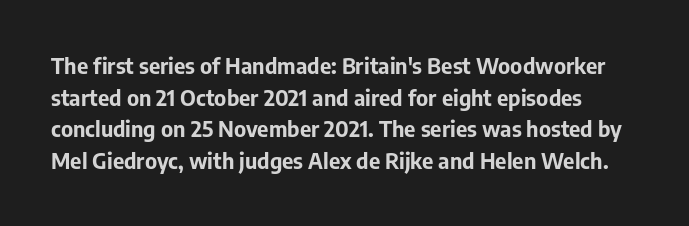
Q: Is the text bold? A: Yes.
Q: Is the text italic (slanted)? A: No, it is upright.
Q: Is the text underlined? A: No.
Q: Is the spacing between letters normal or unusually wide? A: Normal.
Q: Is the spacing between lines tight, normal or loose? A: Normal.
